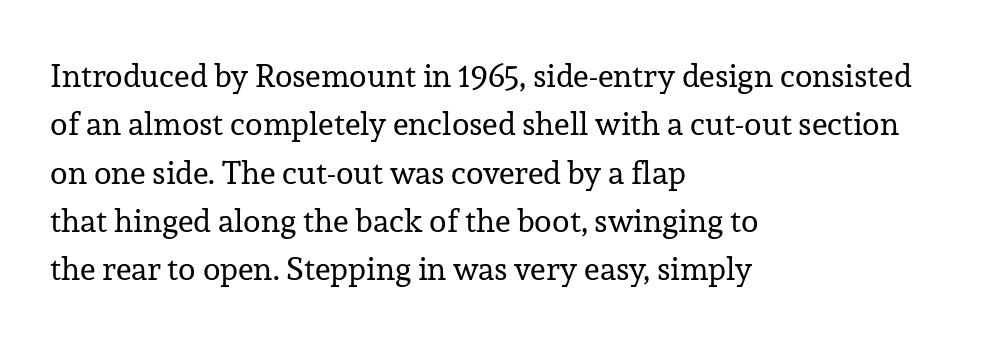
The image shows 32 px regular-weight serif type, upright; set left-aligned, normal line spacing (1.51x), normal letter spacing, not underlined; low stroke contrast and a medium x-height.
